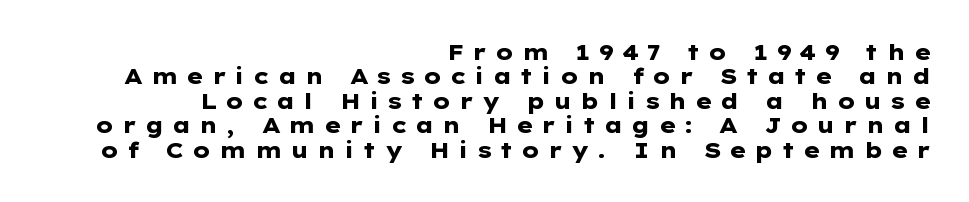
{"italic": "no", "bold": "yes", "underline": "no", "align": "right", "line_spacing": "tight", "line_spacing_ratio": 1.11, "letter_spacing": "wide", "letter_spacing_em": 0.36, "glyph_px": 22}
